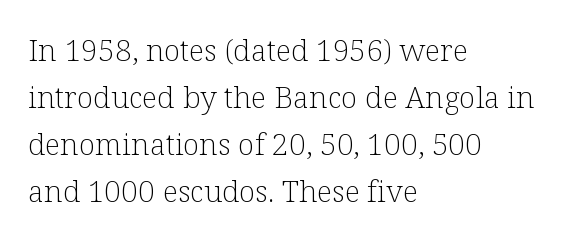
{"serif": "yes", "italic": "no", "bold": "no", "weight": "light", "width": "normal", "stroke_contrast": "low", "x_height": "medium", "monospaced": "no", "underline": "no", "align": "left", "line_spacing": "normal", "line_spacing_ratio": 1.57, "letter_spacing": "normal", "letter_spacing_em": 0.0, "glyph_px": 30}
